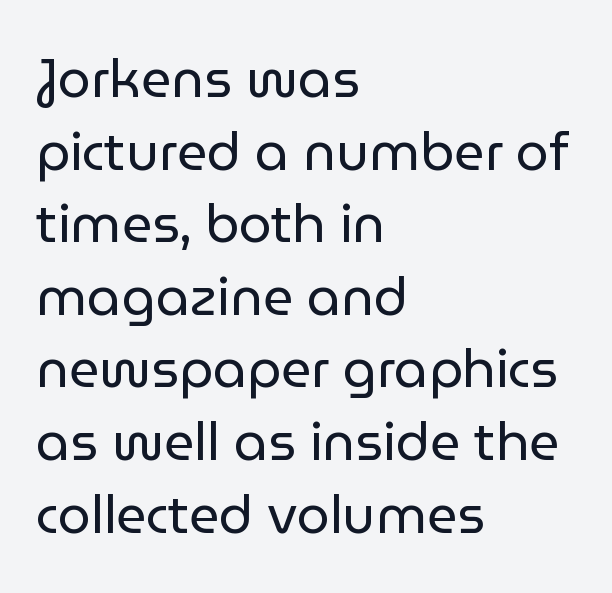
Q: Is the text bold? A: No.
Q: Is the text italic (slanted)? A: No, it is upright.
Q: Is the typeface a serif or a sans-serif typeface? A: Sans-serif.
Q: Is the text underlined? A: No.
Q: How is the paragraph aligned? A: Left-aligned.
Q: Is the spacing between letters normal or unusually wide? A: Normal.
Q: Is the spacing between lines tight, normal or loose? A: Normal.
Q: Width (condensed, normal, or wide)? A: Normal.
Q: Stroke contrast? A: Low.
Q: x-height? A: Medium.
Q: Monospaced? A: No.
